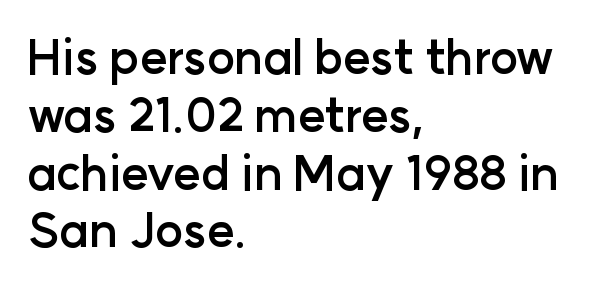
{"serif": "no", "italic": "no", "bold": "yes", "weight": "semibold", "width": "normal", "stroke_contrast": "low", "x_height": "medium", "monospaced": "no", "underline": "no", "align": "left", "line_spacing_ratio": 1.23, "letter_spacing": "normal", "letter_spacing_em": 0.0, "glyph_px": 47}
